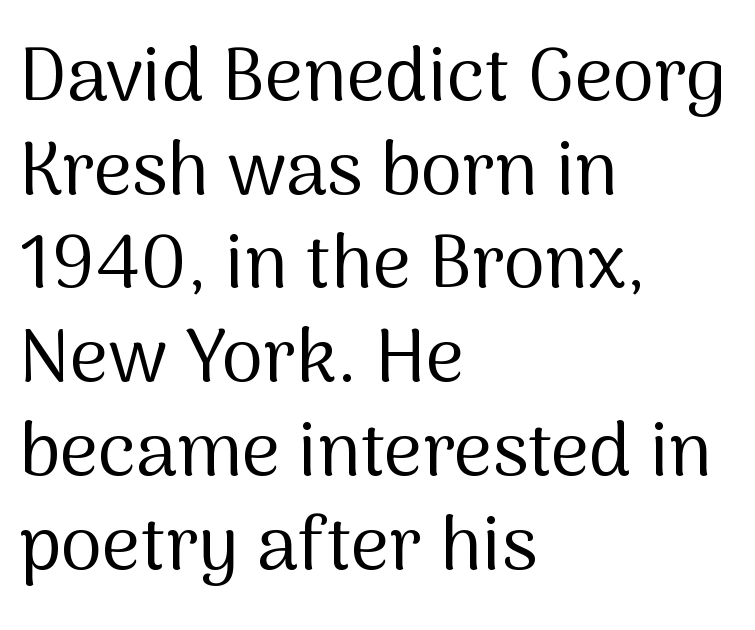
No italicization has been applied; the sample stays upright. Ink coverage per letter is moderate at most. A classic flush-left, rag-right setting is used for this passage. Each letter's strokes conclude bluntly, with no projecting serifs. The line texture is even and compact thanks to regular tracking.
